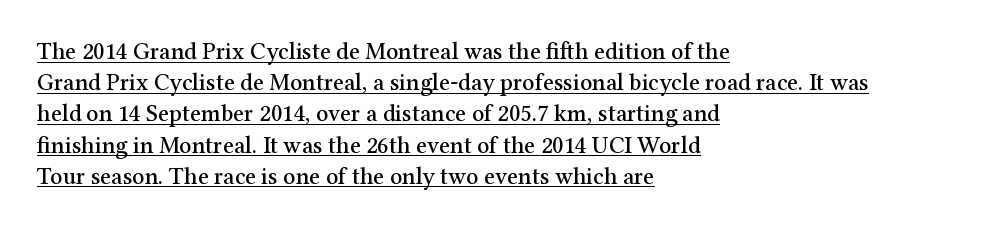
{"italic": "no", "underline": "yes", "align": "left", "line_spacing": "normal", "line_spacing_ratio": 1.3, "letter_spacing": "normal", "letter_spacing_em": 0.0, "glyph_px": 24}
